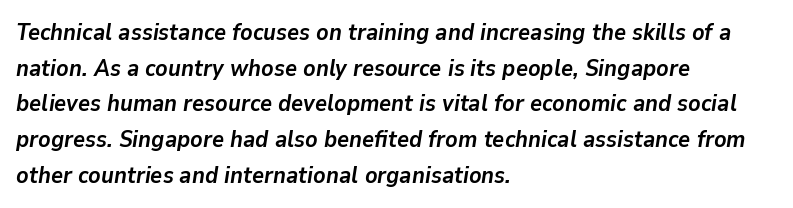
The letters sit at their default tracking, neither squeezed nor spread. The sample has been set heavy, in full bold. The rag falls on the right side of this text block. The leading is moderate, giving the passage an even texture. Any mark beneath the type? The region is blank. The whole block is typeset with a tilt.
